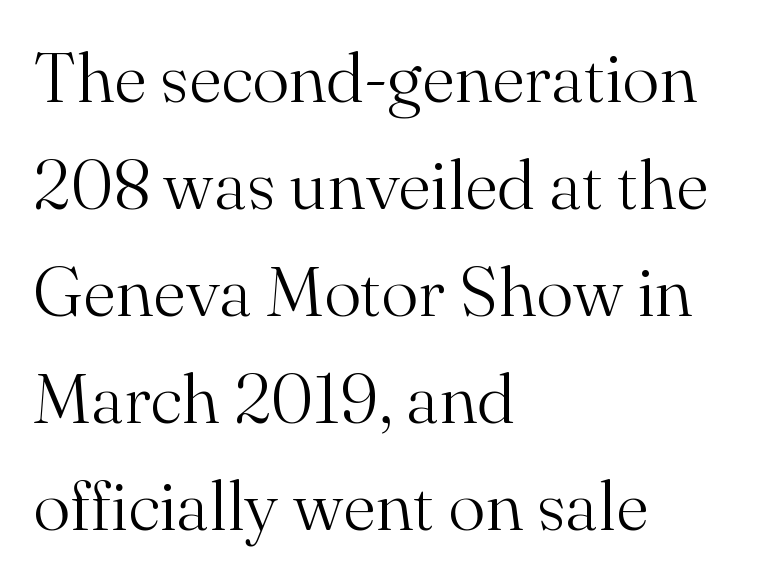
{"serif": "yes", "italic": "no", "bold": "no", "weight": "light", "width": "normal", "stroke_contrast": "medium", "x_height": "small", "monospaced": "no", "underline": "no", "align": "left", "line_spacing": "normal", "line_spacing_ratio": 1.53, "letter_spacing": "normal", "letter_spacing_em": 0.0, "glyph_px": 70}
